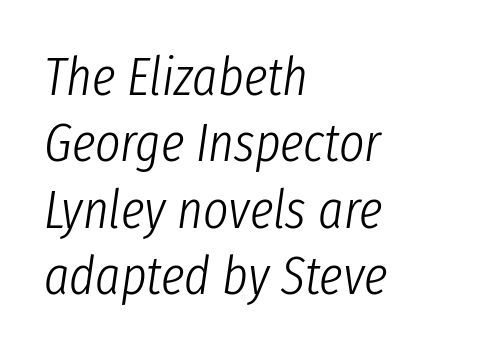
Q: Is the text bold? A: No.
Q: Is the text italic (slanted)? A: Yes, it leans right by about 8 degrees.
Q: Is the text underlined? A: No.
Q: How is the paragraph aligned? A: Left-aligned.
Q: Is the spacing between letters normal or unusually wide? A: Normal.
Q: Width (condensed, normal, or wide)? A: Condensed.
Q: Stroke contrast? A: Low.
Q: x-height? A: Medium.
Q: Monospaced? A: No.
